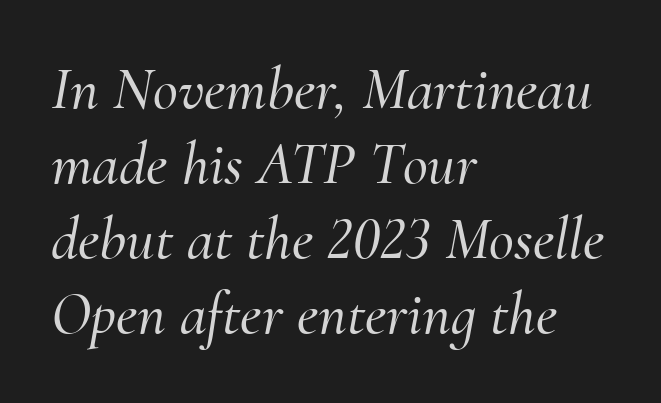
Q: Is the text italic (slanted)? A: Yes, it leans right by about 10 degrees.
Q: Is the typeface a serif or a sans-serif typeface? A: Serif.
Q: Is the text underlined? A: No.
Q: How is the paragraph aligned? A: Left-aligned.
Q: Is the spacing between letters normal or unusually wide? A: Normal.
Q: Width (condensed, normal, or wide)? A: Normal.
Q: Stroke contrast? A: Medium.
Q: x-height? A: Small.
Q: Monospaced? A: No.
